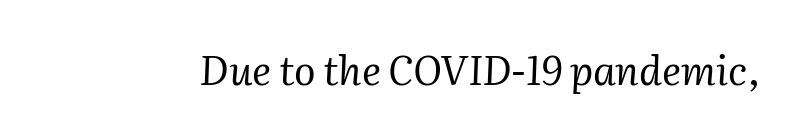
{"serif": "yes", "italic": "yes", "lean": "right", "slant_degrees": 2, "bold": "no", "weight": "regular", "width": "normal", "stroke_contrast": "medium", "x_height": "medium", "monospaced": "no", "underline": "no", "letter_spacing": "normal", "letter_spacing_em": 0.0, "glyph_px": 40}
